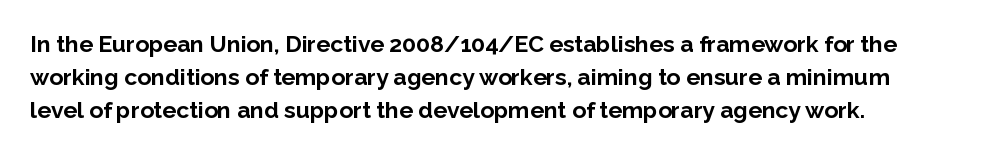
The gaps between neighbouring characters are ordinary and unremarkable. A dark, heavy texture on the line: the type is bold. Leftover space on each line is placed entirely after the last word. Reading down the column, the eye jumps a familiar distance to each next line. This is the regular roman posture of the typeface.
